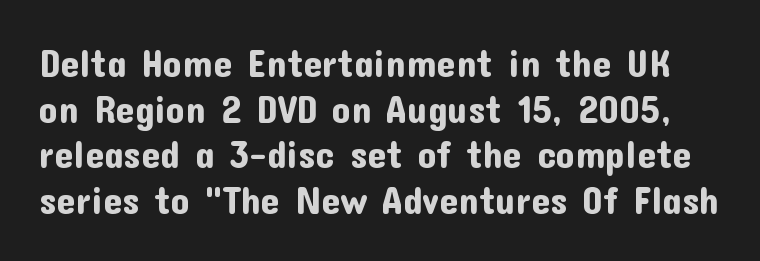
The image shows 38 px sans-serif type, upright; set line spacing 1.2x, normal letter spacing, not underlined; low stroke contrast and a medium x-height.
